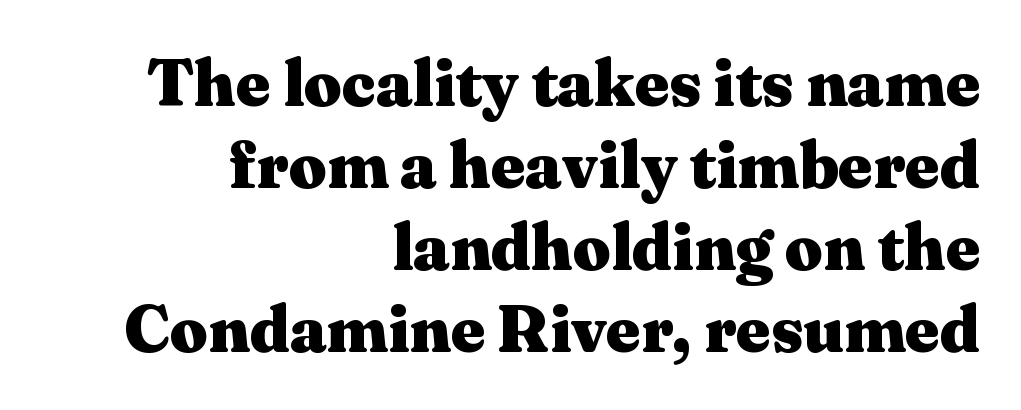
Q: Is the text bold? A: Yes.
Q: Is the text italic (slanted)? A: No, it is upright.
Q: Is the typeface a serif or a sans-serif typeface? A: Serif.
Q: Is the text underlined? A: No.
Q: How is the paragraph aligned? A: Right-aligned.
Q: Is the spacing between letters normal or unusually wide? A: Normal.
Q: Width (condensed, normal, or wide)? A: Wide.
Q: Stroke contrast? A: Medium.
Q: x-height? A: Medium.
Q: Monospaced? A: No.
